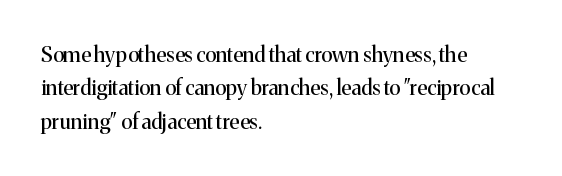
How would I describe the line gaps? Plain and ordinary. Weight: in the light-to-regular range. The type is set solid horizontally, with unmodified tracking. The lines are quadded left.
